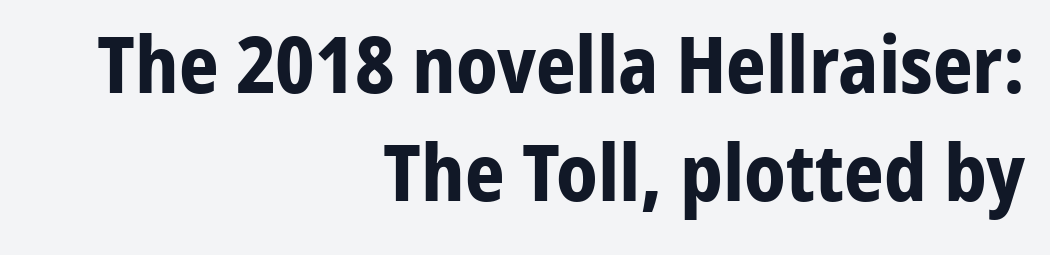
{"serif": "no", "italic": "no", "bold": "yes", "weight": "bold", "width": "normal", "stroke_contrast": "low", "x_height": "medium", "monospaced": "no", "underline": "no", "align": "right", "line_spacing": "normal", "line_spacing_ratio": 1.38, "letter_spacing": "normal", "letter_spacing_em": 0.0, "glyph_px": 78}
